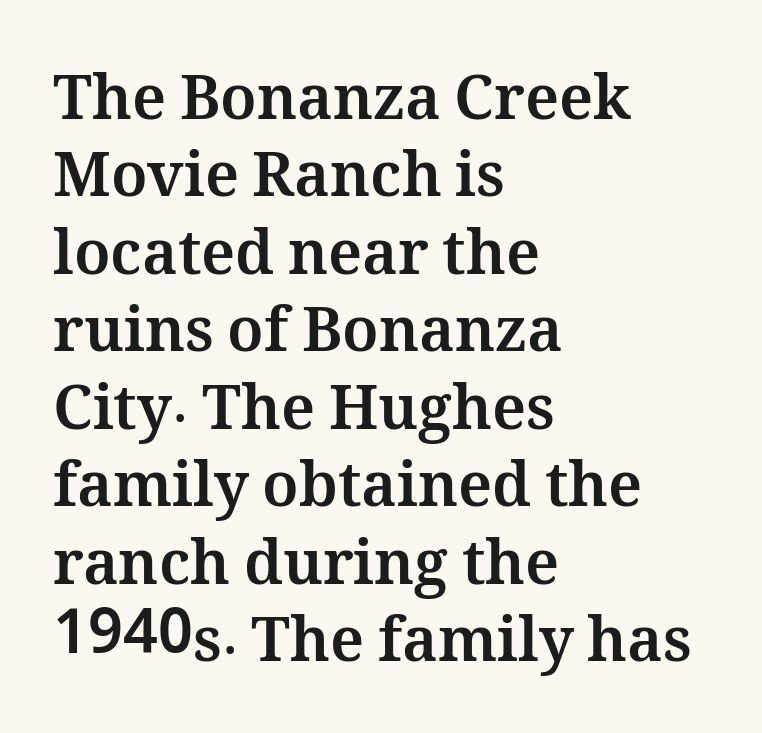
Q: Is the text bold? A: Yes.
Q: Is the text italic (slanted)? A: No, it is upright.
Q: Is the text underlined? A: No.
Q: How is the paragraph aligned? A: Left-aligned.
Q: Is the spacing between letters normal or unusually wide? A: Normal.
Q: Is the spacing between lines tight, normal or loose? A: Normal.
Q: Width (condensed, normal, or wide)? A: Normal.
Q: Stroke contrast? A: Medium.
Q: x-height? A: Medium.
Q: Monospaced? A: No.
